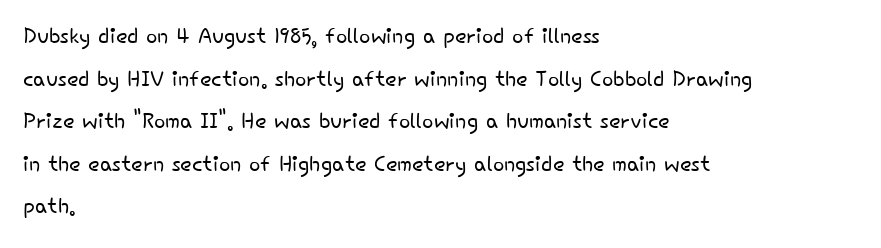
Q: Is the text bold? A: No.
Q: Is the text italic (slanted)? A: No, it is upright.
Q: Is the typeface a serif or a sans-serif typeface? A: Sans-serif.
Q: Is the text underlined? A: No.
Q: How is the paragraph aligned? A: Left-aligned.
Q: Is the spacing between letters normal or unusually wide? A: Normal.
Q: Is the spacing between lines tight, normal or loose? A: Normal.
Q: Width (condensed, normal, or wide)? A: Normal.
Q: Stroke contrast? A: Low.
Q: x-height? A: Small.
Q: Monospaced? A: No.
